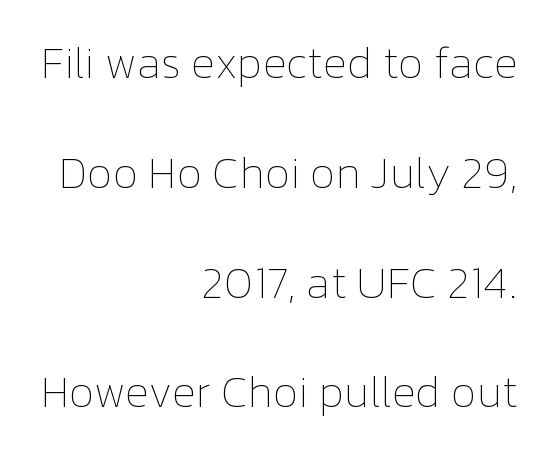
{"italic": "no", "bold": "no", "weight": "thin", "width": "normal", "stroke_contrast": "low", "x_height": "medium", "monospaced": "no", "underline": "no", "align": "right", "line_spacing": "loose", "line_spacing_ratio": 2.44, "letter_spacing": "normal", "letter_spacing_em": 0.0, "glyph_px": 45}
